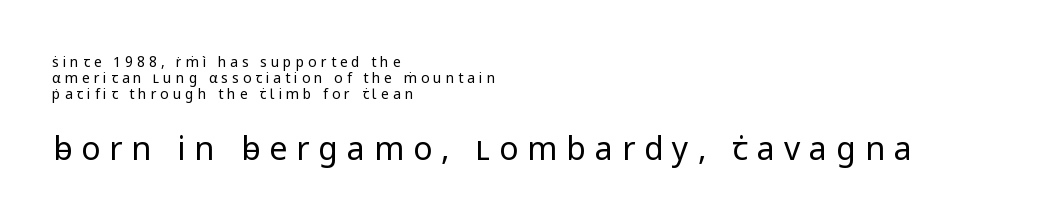
{"serif": "no", "italic": "no", "bold": "no", "weight": "regular", "width": "normal", "stroke_contrast": "low", "x_height": "medium", "monospaced": "no", "underline": "no", "align": "left", "line_spacing": "tight", "line_spacing_ratio": 1.14, "letter_spacing": "wide", "letter_spacing_em": 0.28, "larger_block": "second", "size_ratio": 2.29, "glyph_px": 32}
